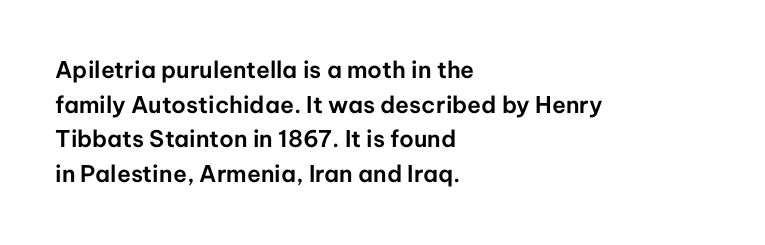
{"italic": "no", "underline": "no", "align": "left", "line_spacing": "normal", "line_spacing_ratio": 1.51, "letter_spacing": "normal", "letter_spacing_em": 0.0, "glyph_px": 23}
